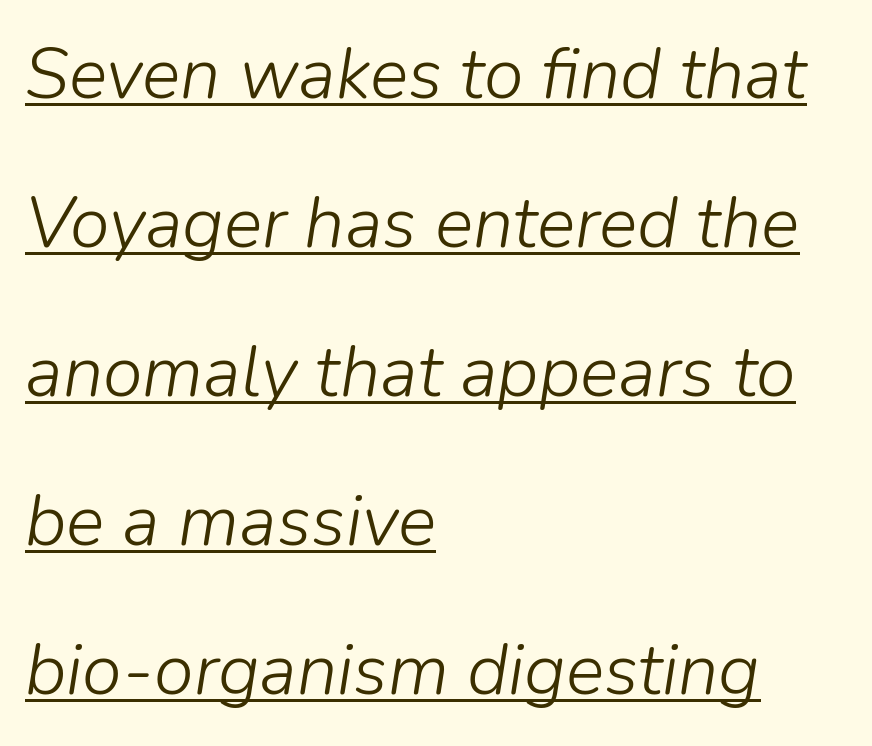
The typeface has the unassuming heft of standard copy or less. Like a heading marked for emphasis, these lines bear an underscore. Characters are canted at an angle relative to the baseline's perpendicular. The face used here is proportionally spaced, like ordinary book or web type. A student would call this left alignment; a typographer would say flush left, rag right.
